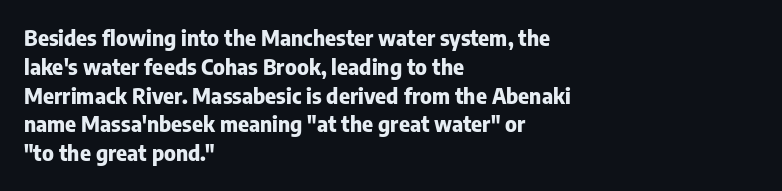
{"italic": "no", "bold": "yes", "underline": "no", "align": "left", "line_spacing": "normal", "line_spacing_ratio": 1.37, "letter_spacing": "normal", "letter_spacing_em": 0.0, "glyph_px": 21}
